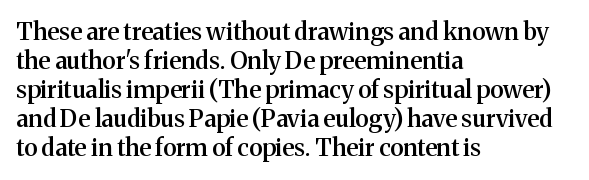
{"italic": "no", "bold": "semi", "underline": "no", "align": "left", "line_spacing_ratio": 1.21, "letter_spacing": "normal", "letter_spacing_em": 0.0, "glyph_px": 24}
